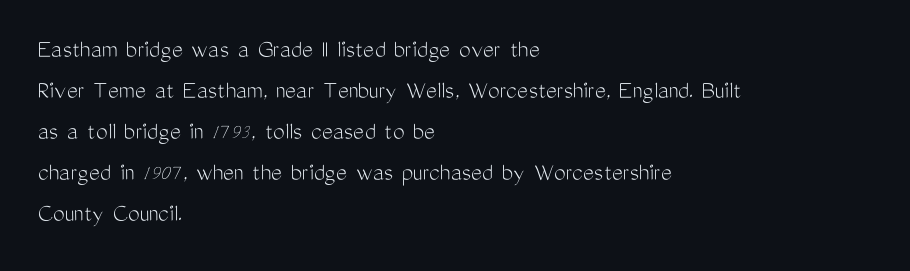
Q: Is the text bold? A: No.
Q: Is the text italic (slanted)? A: No, it is upright.
Q: Is the text underlined? A: No.
Q: How is the paragraph aligned? A: Left-aligned.
Q: Is the spacing between letters normal or unusually wide? A: Normal.
Q: Is the spacing between lines tight, normal or loose? A: Normal.
